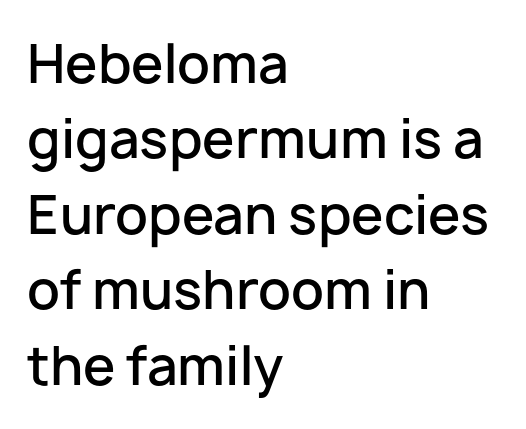
Is this a fixed-width face? No — the glyphs have proportional, varying widths. What kind of face is this? One without serifs — a sans. Left-aligned paragraph, ragged on the right. The area under the type is left untouched.
